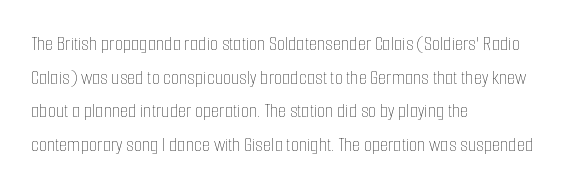
Q: Is the text bold? A: No.
Q: Is the text italic (slanted)? A: No, it is upright.
Q: Is the text underlined? A: No.
Q: How is the paragraph aligned? A: Left-aligned.
Q: Is the spacing between letters normal or unusually wide? A: Normal.
Q: Is the spacing between lines tight, normal or loose? A: Normal.
